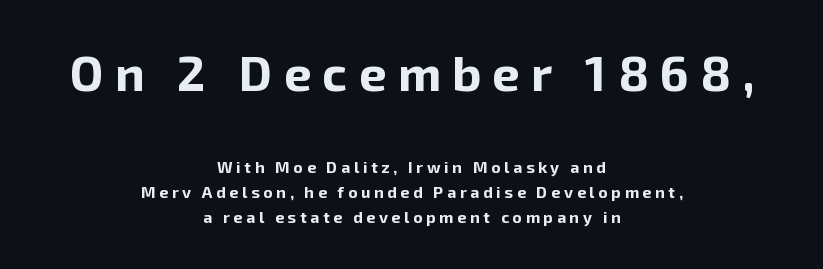
The image shows 49 px bold sans-serif type, upright; set centered, normal line spacing (1.55x), unusually wide letter spacing (+0.23 em), not underlined; the first (top) block is 3.06x larger; low stroke contrast and a medium x-height.
